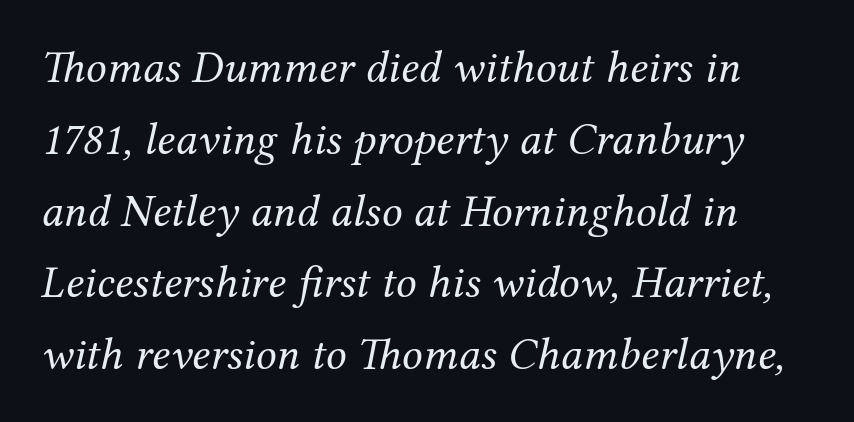
Q: Is the text bold? A: No.
Q: Is the text italic (slanted)? A: Yes, it leans right by about 12 degrees.
Q: Is the typeface a serif or a sans-serif typeface? A: Serif.
Q: Is the text underlined? A: No.
Q: Is the spacing between letters normal or unusually wide? A: Normal.
Q: Is the spacing between lines tight, normal or loose? A: Normal.
Q: Width (condensed, normal, or wide)? A: Normal.
Q: Stroke contrast? A: Medium.
Q: x-height? A: Medium.
Q: Monospaced? A: No.
